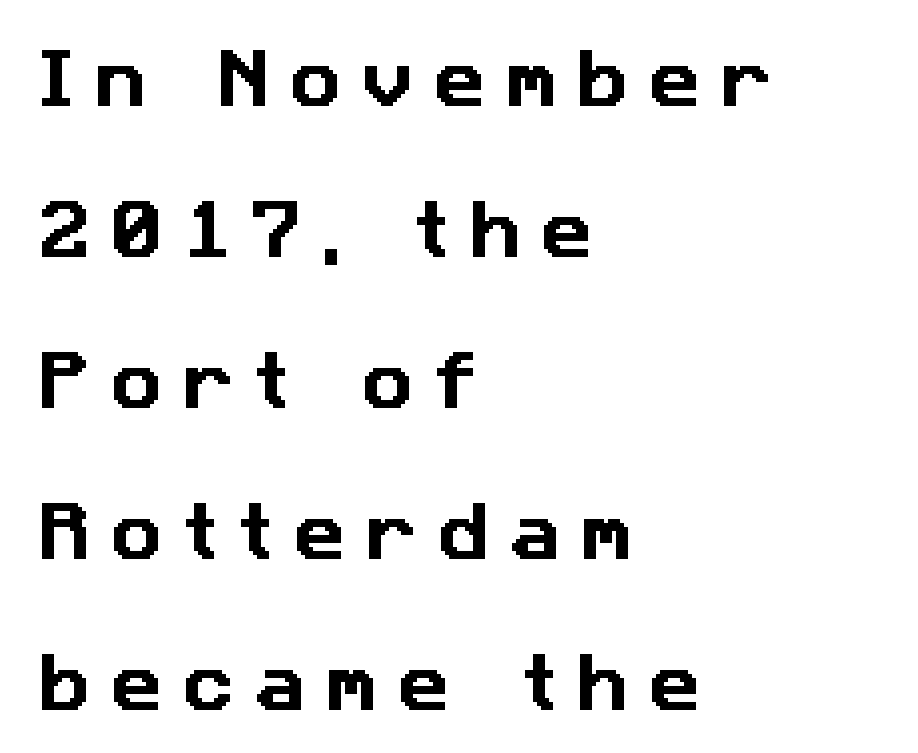
Underlining? Definitely not there. Character widths vary here, with narrow letters taking less room than wide ones. Observe the wide spacing: letters keep a clear distance from each other. Notice the wide empty band between every row — that's loose leading. The rendering shows plain stroke endings on the letterforms — a sans-serif design. Caption: multi-line text, flush left, ragged right.
